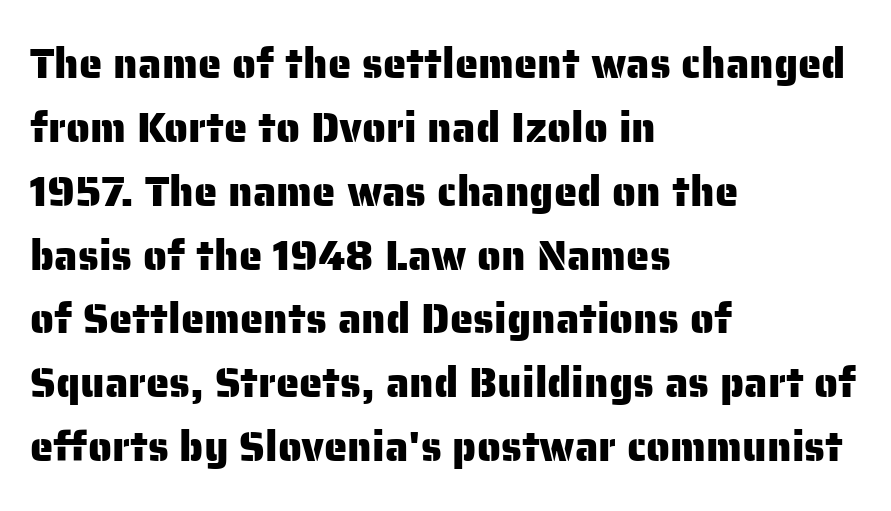
Q: Is the text italic (slanted)? A: No, it is upright.
Q: Is the typeface a serif or a sans-serif typeface? A: Sans-serif.
Q: Is the text underlined? A: No.
Q: How is the paragraph aligned? A: Left-aligned.
Q: Is the spacing between letters normal or unusually wide? A: Normal.
Q: Is the spacing between lines tight, normal or loose? A: Normal.
Q: Width (condensed, normal, or wide)? A: Normal.
Q: Stroke contrast? A: Low.
Q: x-height? A: Medium.
Q: Monospaced? A: No.
